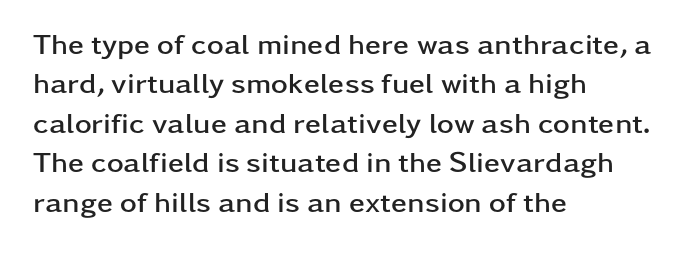
Q: Is the text bold? A: Yes.
Q: Is the text italic (slanted)? A: No, it is upright.
Q: Is the typeface a serif or a sans-serif typeface? A: Sans-serif.
Q: Is the text underlined? A: No.
Q: How is the paragraph aligned? A: Left-aligned.
Q: Is the spacing between letters normal or unusually wide? A: Normal.
Q: Is the spacing between lines tight, normal or loose? A: Normal.
Q: Width (condensed, normal, or wide)? A: Wide.
Q: Stroke contrast? A: Low.
Q: x-height? A: Medium.
Q: Monospaced? A: No.
